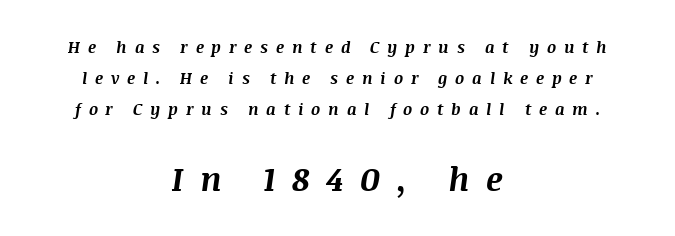
The image shows 33 px bold type, italic (leaning right); set centered, loose line spacing (1.95x), unusually wide letter spacing (+0.49 em), not underlined; the second (bottom) block is 2.06x larger; medium stroke contrast and a large x-height.
